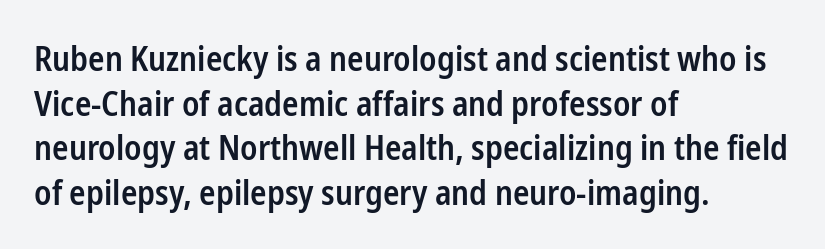
The image shows 34 px semibold, condensed sans-serif type, upright; set left-aligned, normal line spacing (1.31x), normal letter spacing, not underlined; low stroke contrast and a medium x-height.
